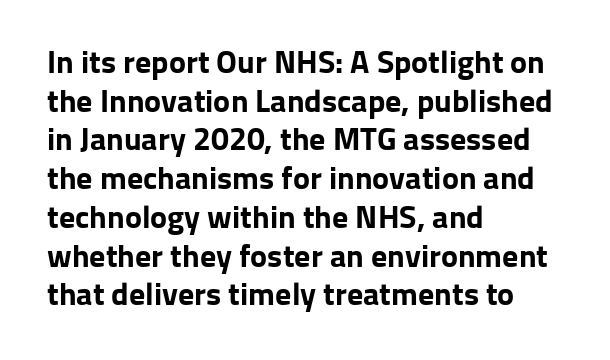
Q: Is the text bold? A: Yes.
Q: Is the text italic (slanted)? A: No, it is upright.
Q: Is the typeface a serif or a sans-serif typeface? A: Sans-serif.
Q: Is the text underlined? A: No.
Q: How is the paragraph aligned? A: Left-aligned.
Q: Is the spacing between letters normal or unusually wide? A: Normal.
Q: Width (condensed, normal, or wide)? A: Normal.
Q: Stroke contrast? A: Low.
Q: x-height? A: Medium.
Q: Monospaced? A: No.
